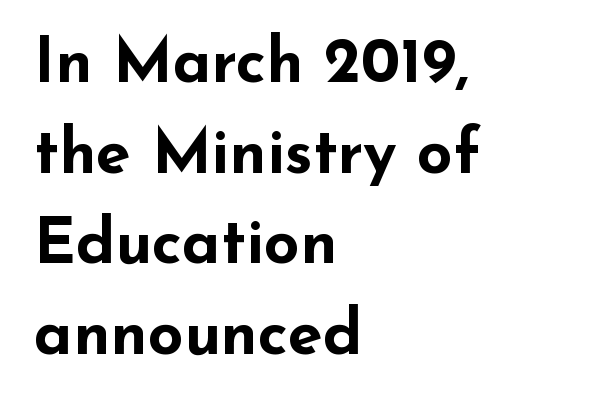
The image shows 63 px bold, wide sans-serif type, upright; set left-aligned, normal line spacing (1.44x), normal letter spacing, not underlined; low stroke contrast and a small x-height.
